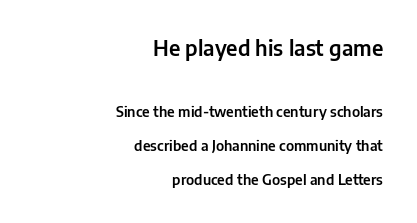
The image shows 21 px text type, upright; set right-aligned, loose line spacing (2.43x), normal letter spacing, not underlined; the first (top) block is 1.5x larger.
